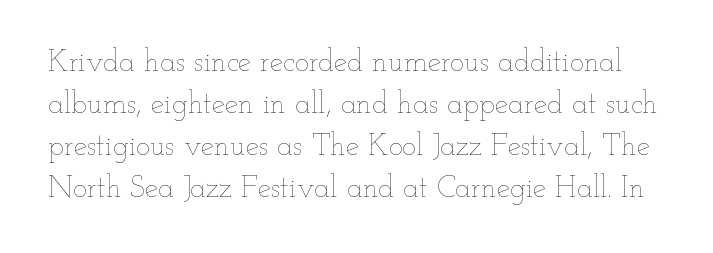
Quick note: underline off. Spacing verdict: proportional, widths tailored to each character. In terms of leading, this rendering sits right in the middle. Caption: standard tracking, unaltered. Vertical stems look standard width or narrower in stroke. This is the regular roman posture of the typeface.
